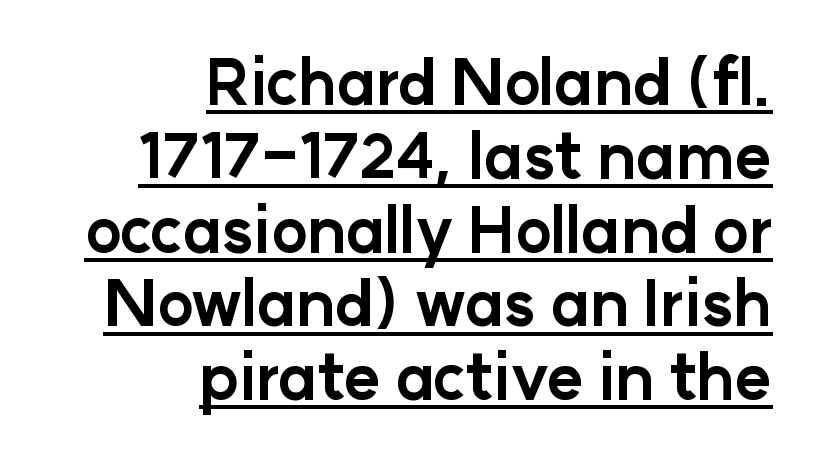
Observe the absence of serifs on each vertical stroke in this sample. The lettering holds an erect, upright posture throughout. Honestly, the letter spacing is just normal — you wouldn't notice it. This sample carries an underscore along the baseline area. Thick stems and heavy bowls — unmistakably bold. Proportional: the letters do not fall into vertical columns.
